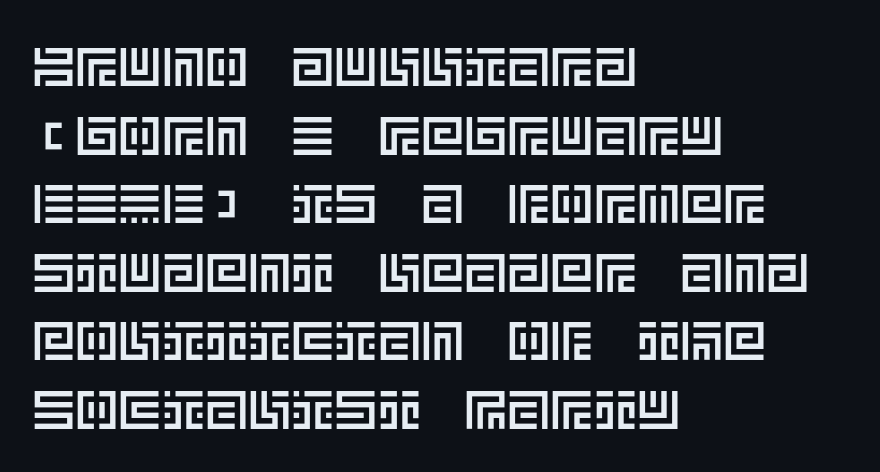
The image shows 54 px text type, upright; set left-aligned, normal line spacing (1.27x), normal letter spacing, not underlined; a large x-height.
